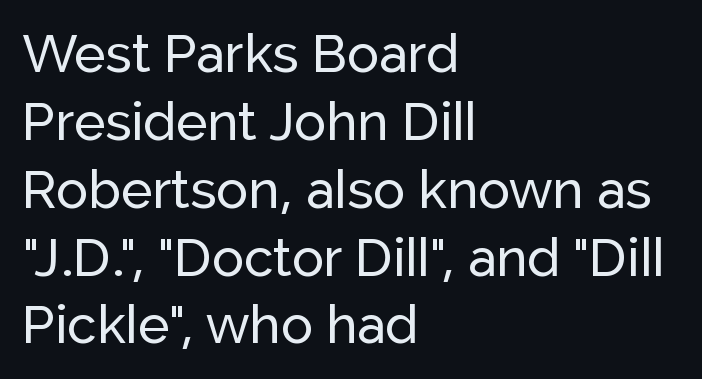
Q: Is the text italic (slanted)? A: No, it is upright.
Q: Is the typeface a serif or a sans-serif typeface? A: Sans-serif.
Q: Is the text underlined? A: No.
Q: How is the paragraph aligned? A: Left-aligned.
Q: Is the spacing between letters normal or unusually wide? A: Normal.
Q: Is the spacing between lines tight, normal or loose? A: Normal.
Q: Width (condensed, normal, or wide)? A: Normal.
Q: Stroke contrast? A: Low.
Q: x-height? A: Medium.
Q: Monospaced? A: No.
